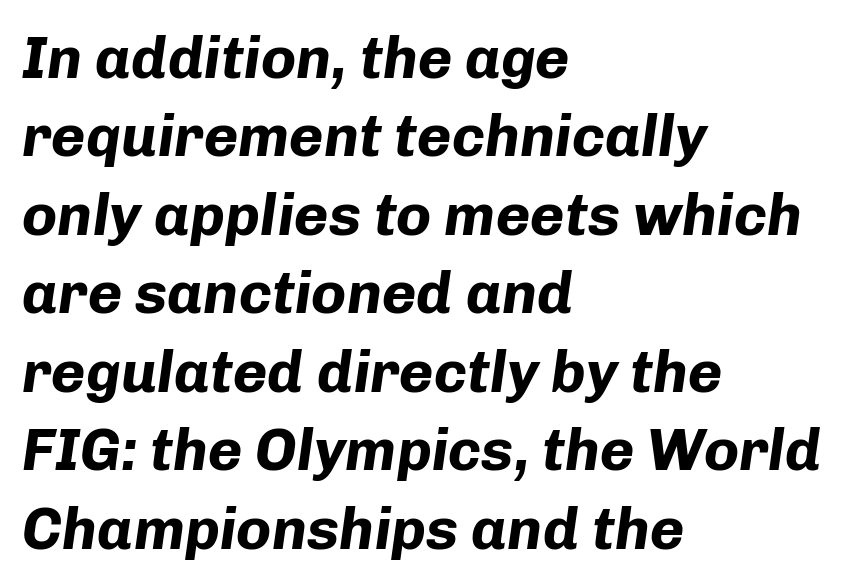
The image shows 59 px bold type, italic (leaning right); set left-aligned, normal line spacing (1.33x), normal letter spacing, not underlined; low stroke contrast and a medium x-height.
